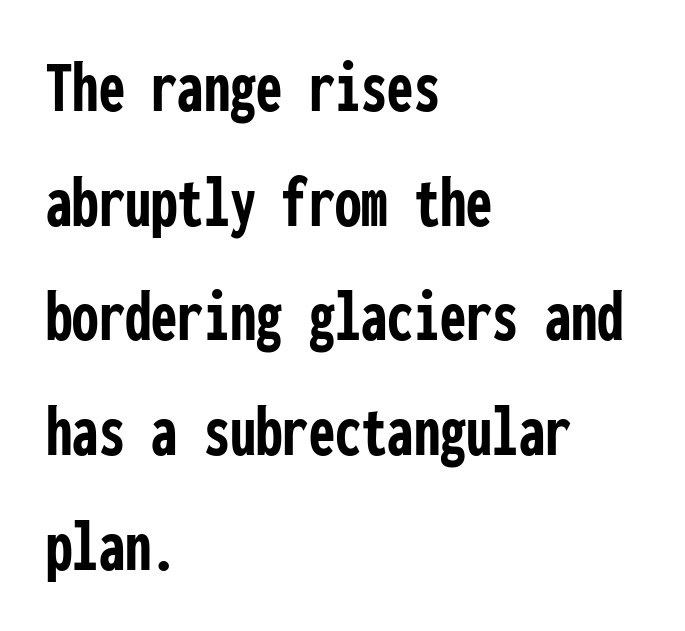
Q: Is the text bold? A: Yes.
Q: Is the text italic (slanted)? A: No, it is upright.
Q: Is the typeface a serif or a sans-serif typeface? A: Sans-serif.
Q: Is the text underlined? A: No.
Q: How is the paragraph aligned? A: Left-aligned.
Q: Is the spacing between letters normal or unusually wide? A: Normal.
Q: Is the spacing between lines tight, normal or loose? A: Normal.
Q: Width (condensed, normal, or wide)? A: Condensed.
Q: Stroke contrast? A: Low.
Q: x-height? A: Medium.
Q: Monospaced? A: Yes.
